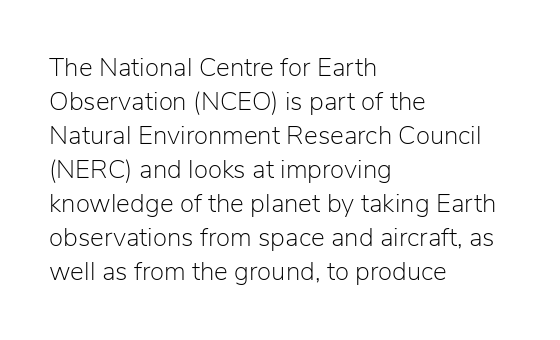
{"italic": "no", "bold": "no", "underline": "no", "align": "left", "line_spacing": "normal", "line_spacing_ratio": 1.31, "letter_spacing": "normal", "letter_spacing_em": 0.0, "glyph_px": 26}
